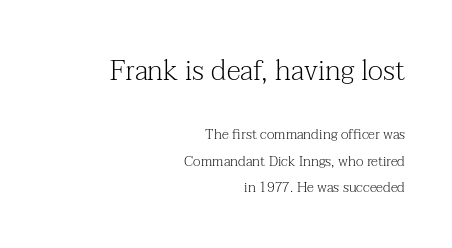
The image shows 28 px light serif type, upright; set right-aligned, line spacing 1.89x, normal letter spacing, not underlined; the first (top) block is 2.0x larger; medium stroke contrast and a medium x-height.
